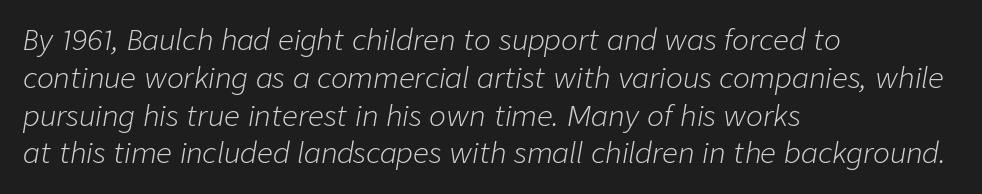
{"italic": "yes", "lean": "right", "slant_degrees": 9, "bold": "no", "weight": "light", "width": "normal", "stroke_contrast": "low", "x_height": "medium", "monospaced": "no", "underline": "no", "align": "left", "line_spacing": "normal", "line_spacing_ratio": 1.35, "letter_spacing": "normal", "letter_spacing_em": 0.0, "glyph_px": 28}
